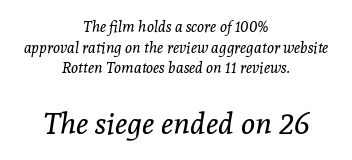
Q: Is the text bold? A: No.
Q: Is the text italic (slanted)? A: Yes, it leans right by about 8 degrees.
Q: Is the typeface a serif or a sans-serif typeface? A: Serif.
Q: Is the text underlined? A: No.
Q: How is the paragraph aligned? A: Centered.
Q: Is the spacing between letters normal or unusually wide? A: Normal.
Q: Is the spacing between lines tight, normal or loose? A: Normal.
Q: Which block of text is set in a larger size, the first (top) or the second (bottom)? A: The second (bottom) one.
Q: Width (condensed, normal, or wide)? A: Normal.
Q: x-height? A: Medium.
Q: Monospaced? A: No.
